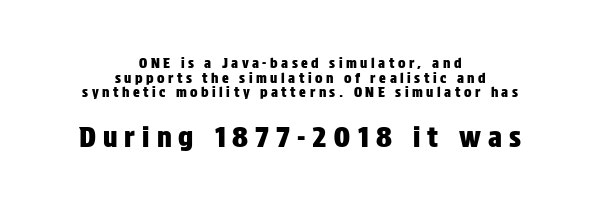
Q: Is the text italic (slanted)? A: No, it is upright.
Q: Is the typeface a serif or a sans-serif typeface? A: Sans-serif.
Q: Is the text underlined? A: No.
Q: How is the paragraph aligned? A: Centered.
Q: Is the spacing between letters normal or unusually wide? A: Unusually wide.
Q: Is the spacing between lines tight, normal or loose? A: Tight.
Q: Which block of text is set in a larger size, the first (top) or the second (bottom)? A: The second (bottom) one.
Q: Width (condensed, normal, or wide)? A: Condensed.
Q: Stroke contrast? A: Low.
Q: x-height? A: Large.
Q: Monospaced? A: No.
